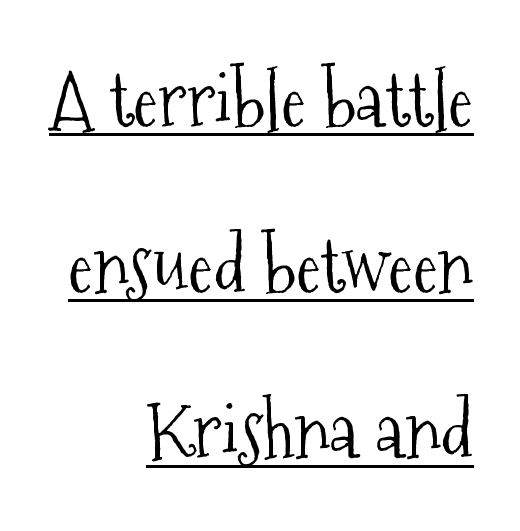
{"serif": "yes", "italic": "no", "bold": "no", "weight": "light", "width": "condensed", "stroke_contrast": "medium", "x_height": "medium", "monospaced": "no", "underline": "yes", "align": "right", "line_spacing": "loose", "line_spacing_ratio": 2.21, "letter_spacing": "normal", "letter_spacing_em": 0.0, "glyph_px": 75}
